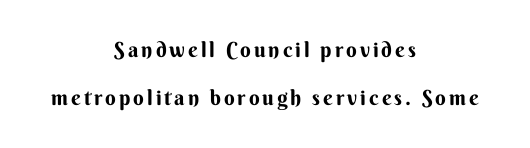
Q: Is the text italic (slanted)? A: No, it is upright.
Q: Is the text underlined? A: No.
Q: How is the paragraph aligned? A: Centered.
Q: Is the spacing between lines tight, normal or loose? A: Loose.
